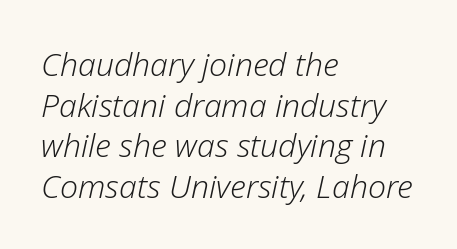
Q: Is the text bold? A: No.
Q: Is the text italic (slanted)? A: Yes, it leans right by about 12 degrees.
Q: Is the text underlined? A: No.
Q: How is the paragraph aligned? A: Left-aligned.
Q: Is the spacing between letters normal or unusually wide? A: Normal.
Q: Is the spacing between lines tight, normal or loose? A: Normal.
Q: Width (condensed, normal, or wide)? A: Normal.
Q: Stroke contrast? A: Low.
Q: x-height? A: Medium.
Q: Monospaced? A: No.
